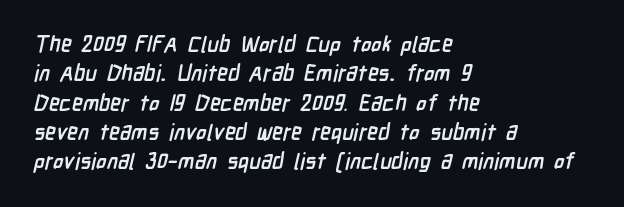
Regarding leading, the lines here are spaced in the standard way. One-word summary of the alignment: left. Honestly, the letter spacing is just normal — you wouldn't notice it. Clear beneath every line of the passage.
